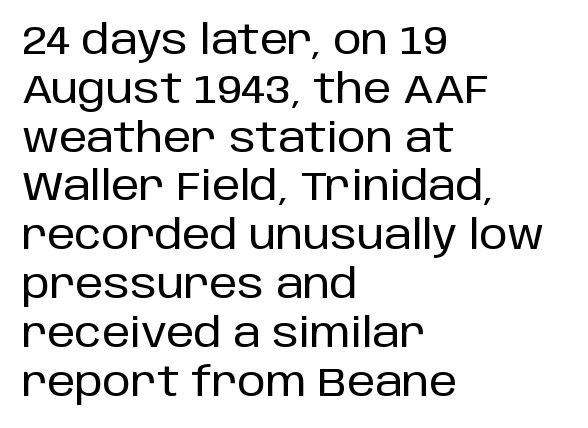
The image shows 40 px sans-serif type, upright; set left-aligned, line spacing 1.22x, normal letter spacing, not underlined; low stroke contrast and a large x-height.
